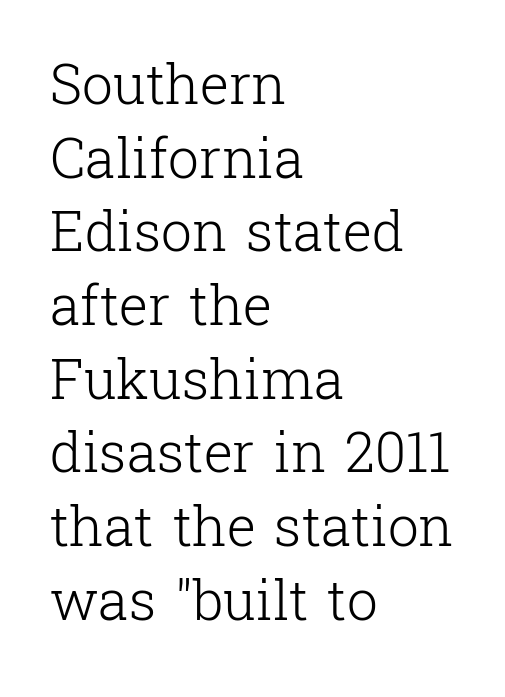
The image shows 55 px light serif type, upright; set left-aligned, normal line spacing (1.34x), normal letter spacing, not underlined; low stroke contrast and a medium x-height.
